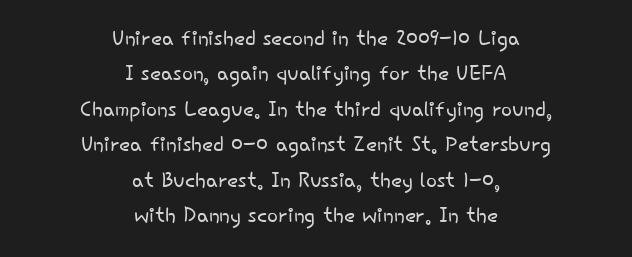
Unlike italic type, these characters show no tilt at all. The horizontal fit of the characters is conventional and even. Glance below the letters and you will spot only blank space. Each letter keeps its own natural width here, so spacing adapts to shape. Weight: regular or lighter. Short and long lines alike share a common midpoint.
